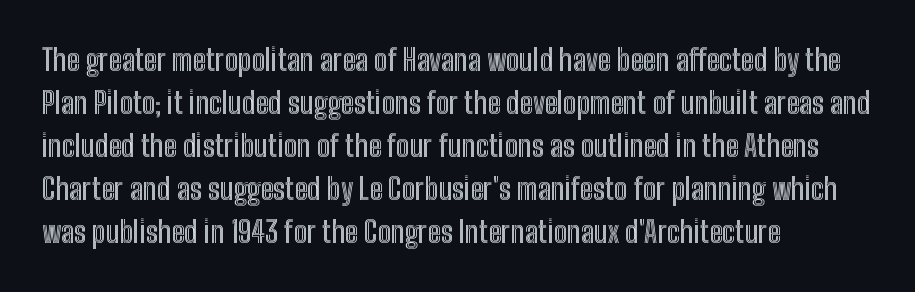
Posture: straight, roman, zero tilt. Caption: standard tracking, unaltered. This rendering uses left alignment, leaving the right contour irregular. Interline gaps are of average width in this sample. Looks like regular typesetting: each glyph gets only the width it needs. Check under the words: just untouched page.
